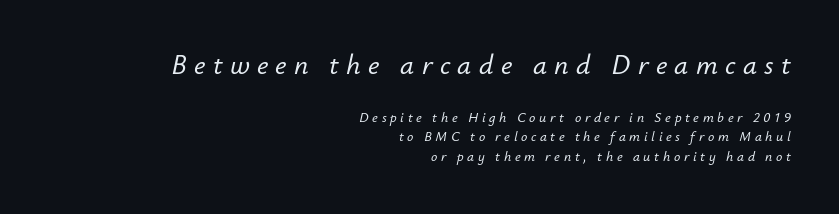
{"italic": "yes", "lean": "right", "slant_degrees": 12, "width": "normal", "stroke_contrast": "low", "x_height": "small", "monospaced": "no", "underline": "no", "align": "right", "line_spacing": "normal", "line_spacing_ratio": 1.38, "letter_spacing": "wide", "letter_spacing_em": 0.26, "larger_block": "first", "size_ratio": 2.0, "glyph_px": 28}
